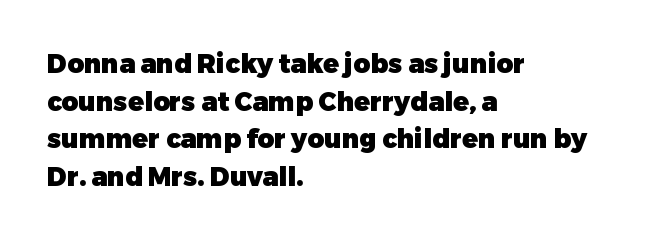
On the weight axis this lands at bold, roughly 700. Words float on clear page, feet unadorned. Interline gaps are of average width in this sample. The rendering keeps characters at their native spacing. In terms of posture, this sample is upright.
